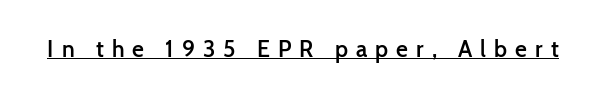
The image shows 23 px text type, upright; set unusually wide letter spacing (+0.35 em), underlined.
